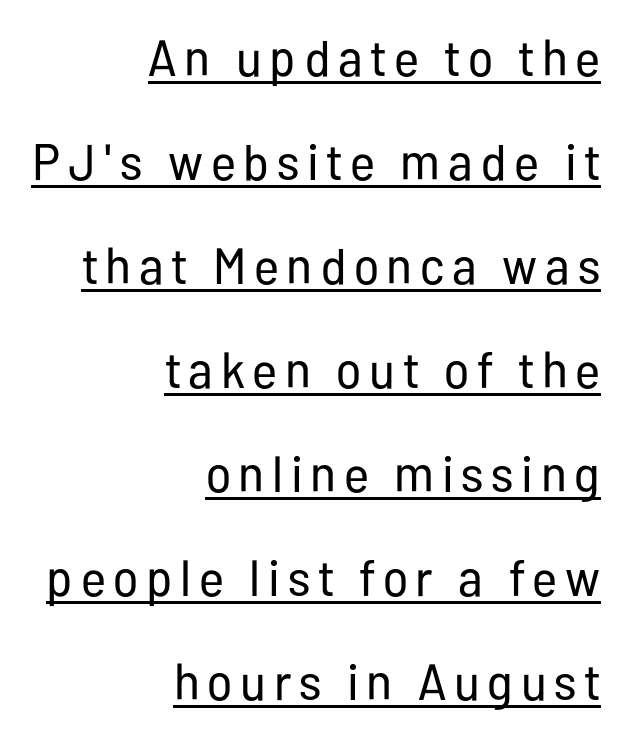
The image shows 51 px regular-weight, condensed sans-serif type, upright; set right-aligned, loose line spacing (2.04x), underlined; low stroke contrast and a medium x-height.
